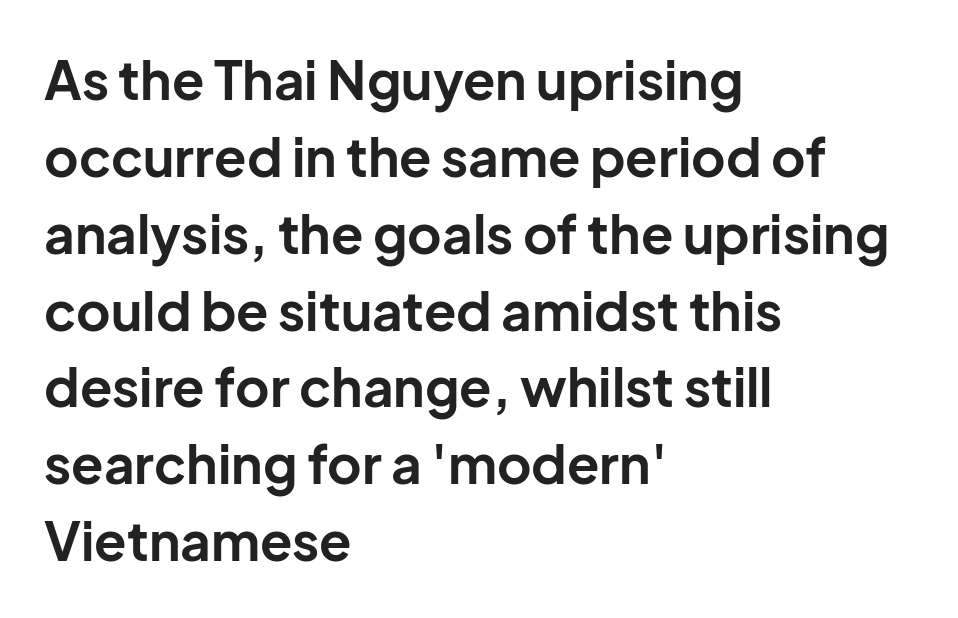
Here the designer chose a conventional face with non-uniform glyph widths. The letterforms sit shoulder to shoulder at normal distance. Baseline-to-baseline distance is the conventional proportion of letter height. A student would call this left alignment; a typographer would say flush left, rag right. This sample uses a sans-serif face. Heavy, bold letterforms.
